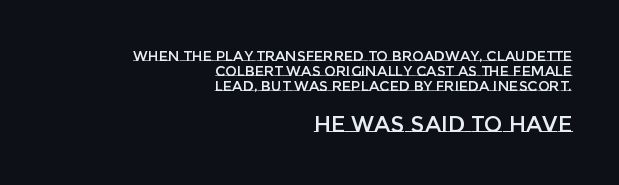
Nothing unusual about the tracking: characters are spaced as the font intends. Descenders hang freely into open space. These two chunks differ in scale, with the bottom chunk taking the larger measure. The rag falls on the left side of this text block.
